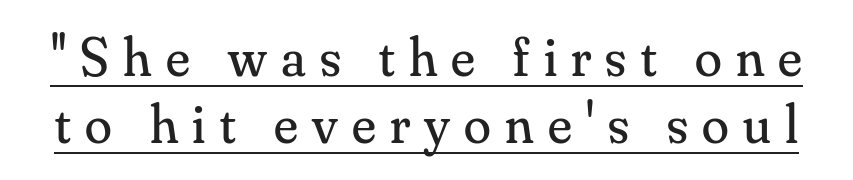
Style check: upright. The type family on display is of the serif kind. These characters rest on top of a visible drawn line. Is this a heavy cut? Hardly; it is regular or lighter. The face used here is rendered with a markedly widened letterfit.
